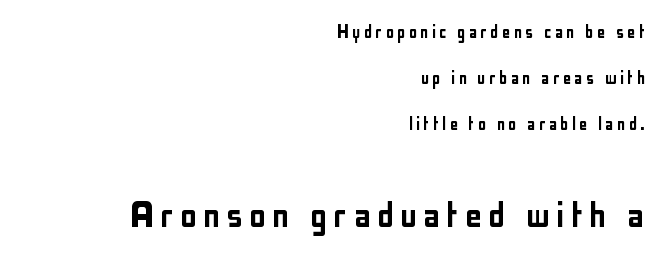
Q: Is the text italic (slanted)? A: No, it is upright.
Q: Is the typeface a serif or a sans-serif typeface? A: Sans-serif.
Q: Is the text underlined? A: No.
Q: How is the paragraph aligned? A: Right-aligned.
Q: Is the spacing between lines tight, normal or loose? A: Loose.
Q: Which block of text is set in a larger size, the first (top) or the second (bottom)? A: The second (bottom) one.
Q: Width (condensed, normal, or wide)? A: Condensed.
Q: Stroke contrast? A: Low.
Q: x-height? A: Medium.
Q: Monospaced? A: No.
